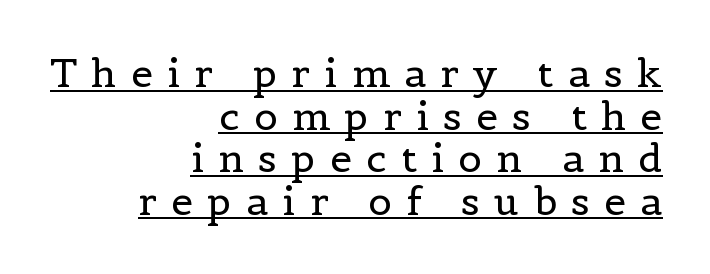
The image shows 39 px regular-weight serif type, upright; set right-aligned, tight line spacing (1.09x), unusually wide letter spacing (+0.37 em), underlined; a medium x-height.
